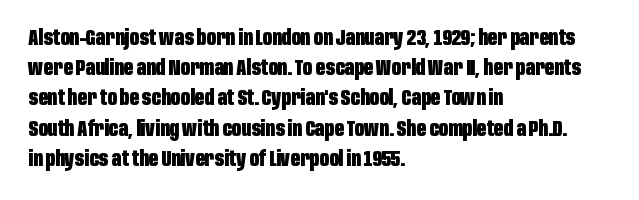
Q: Is the text bold? A: Yes.
Q: Is the text italic (slanted)? A: No, it is upright.
Q: Is the text underlined? A: No.
Q: How is the paragraph aligned? A: Left-aligned.
Q: Is the spacing between letters normal or unusually wide? A: Normal.
Q: Is the spacing between lines tight, normal or loose? A: Normal.
